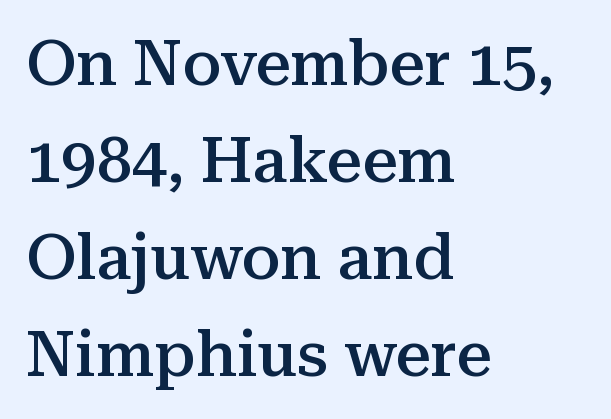
If you drew a ruler down the left edge, every line would touch it. Does the weight exceed regular? Yes, but only to semibold. Every stem runs plumb, perpendicular to the baseline. The rendering keeps characters at their native spacing. The passage shown is not underscored anywhere.
